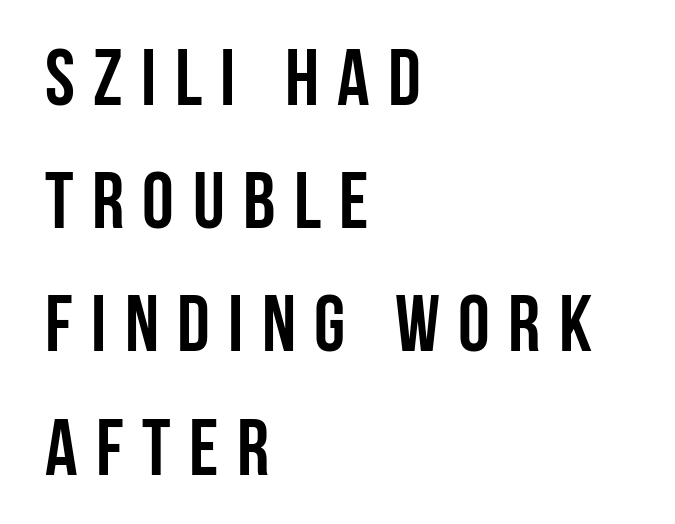
{"serif": "no", "italic": "no", "bold": "yes", "weight": "semibold", "width": "condensed", "stroke_contrast": "low", "x_height": "large", "monospaced": "no", "underline": "no", "align": "left", "line_spacing": "normal", "line_spacing_ratio": 1.54, "letter_spacing": "wide", "letter_spacing_em": 0.23, "glyph_px": 80}
